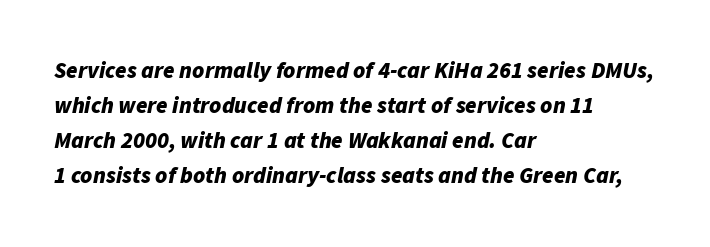
Plain, unruled lines of type. Compared with ordinary roman type, these characters are visibly tilted. Is the block centered? No — it sits flush against the left margin. A typesetter would call this leading conventional body-copy spacing.
